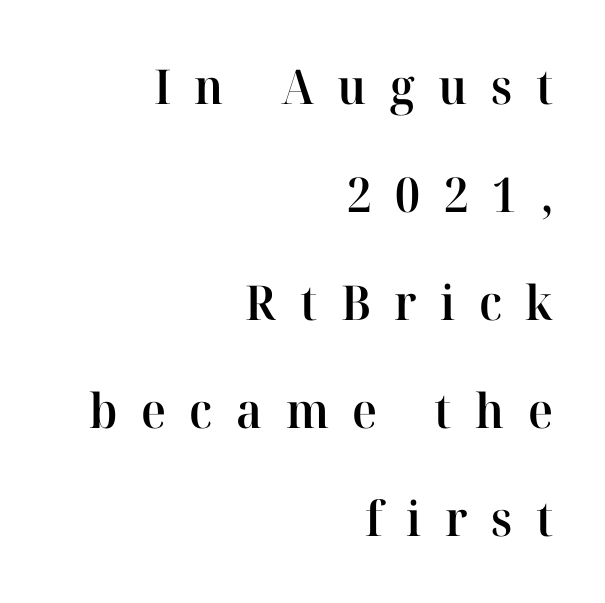
The image shows 48 px semibold serif type, upright; set right-aligned, loose line spacing (2.25x), unusually wide letter spacing (+0.49 em), not underlined; high stroke contrast and a medium x-height.
